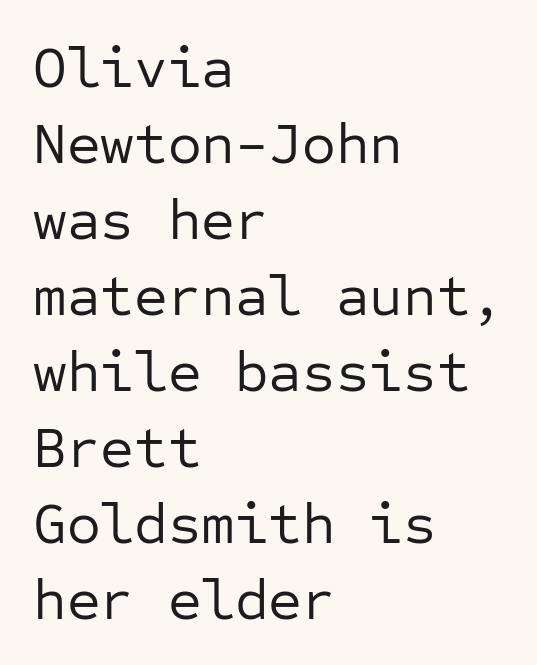
The image shows 58 px regular-weight sans-serif type, upright, monospaced; set left-aligned, normal line spacing (1.31x), normal letter spacing, not underlined; low stroke contrast and a medium x-height.
